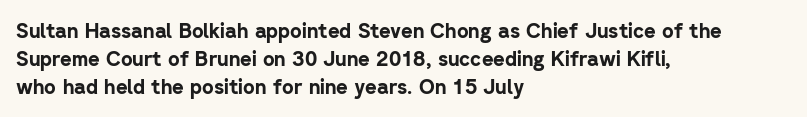
Q: Is the text bold? A: Yes.
Q: Is the text italic (slanted)? A: No, it is upright.
Q: Is the text underlined? A: No.
Q: How is the paragraph aligned? A: Left-aligned.
Q: Is the spacing between letters normal or unusually wide? A: Normal.
Q: Is the spacing between lines tight, normal or loose? A: Normal.
